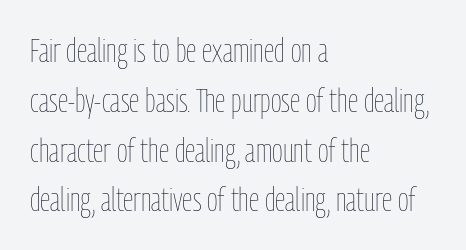
{"italic": "no", "bold": "no", "weight": "thin", "width": "condensed", "stroke_contrast": "low", "x_height": "medium", "monospaced": "no", "underline": "no", "align": "left", "line_spacing": "normal", "line_spacing_ratio": 1.51, "letter_spacing": "normal", "letter_spacing_em": 0.0, "glyph_px": 33}
